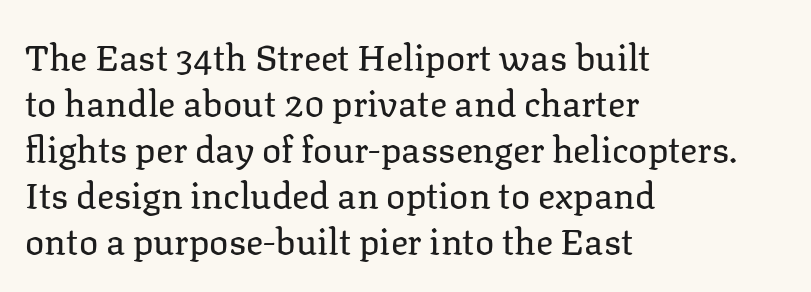
Q: Is the text bold? A: No.
Q: Is the text italic (slanted)? A: No, it is upright.
Q: Is the typeface a serif or a sans-serif typeface? A: Serif.
Q: Is the text underlined? A: No.
Q: How is the paragraph aligned? A: Left-aligned.
Q: Is the spacing between letters normal or unusually wide? A: Normal.
Q: Is the spacing between lines tight, normal or loose? A: Normal.
Q: Width (condensed, normal, or wide)? A: Normal.
Q: Stroke contrast? A: Low.
Q: x-height? A: Medium.
Q: Monospaced? A: No.
